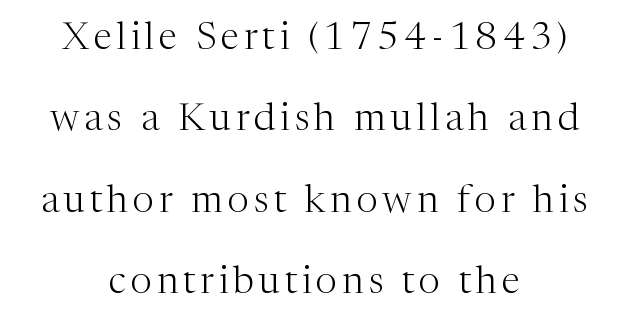
{"serif": "yes", "italic": "no", "bold": "no", "weight": "light", "width": "normal", "stroke_contrast": "medium", "x_height": "medium", "monospaced": "no", "underline": "no", "align": "center", "line_spacing": "loose", "line_spacing_ratio": 2.14, "glyph_px": 38}
